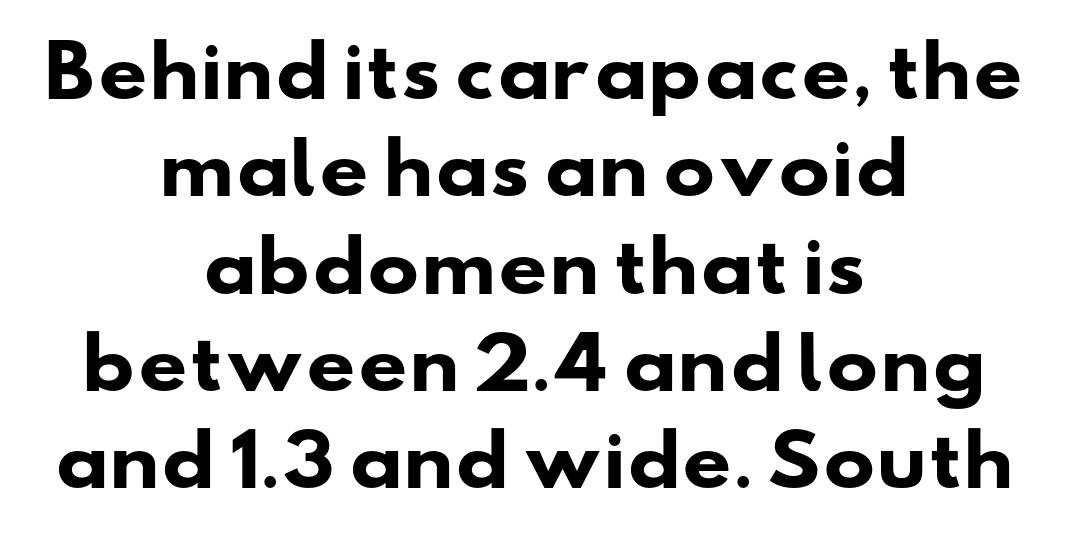
The image shows 69 px heavy, wide sans-serif type; set centered, normal line spacing (1.41x), normal letter spacing, not underlined; low stroke contrast and a small x-height.
